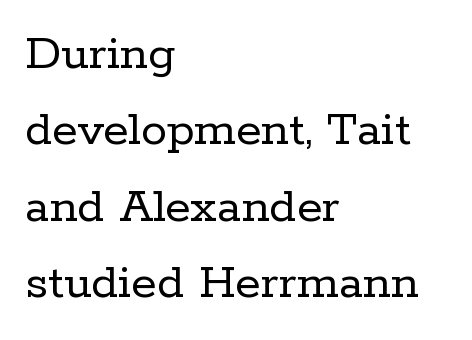
Q: Is the text bold? A: No.
Q: Is the text italic (slanted)? A: No, it is upright.
Q: Is the typeface a serif or a sans-serif typeface? A: Serif.
Q: Is the text underlined? A: No.
Q: How is the paragraph aligned? A: Left-aligned.
Q: Is the spacing between letters normal or unusually wide? A: Normal.
Q: Is the spacing between lines tight, normal or loose? A: Normal.
Q: Width (condensed, normal, or wide)? A: Normal.
Q: Stroke contrast? A: Low.
Q: x-height? A: Medium.
Q: Monospaced? A: No.
